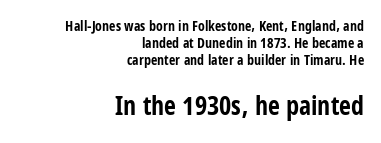
Q: Is the text bold? A: Yes.
Q: Is the text italic (slanted)? A: No, it is upright.
Q: Is the text underlined? A: No.
Q: How is the paragraph aligned? A: Right-aligned.
Q: Is the spacing between letters normal or unusually wide? A: Normal.
Q: Which block of text is set in a larger size, the first (top) or the second (bottom)? A: The second (bottom) one.
